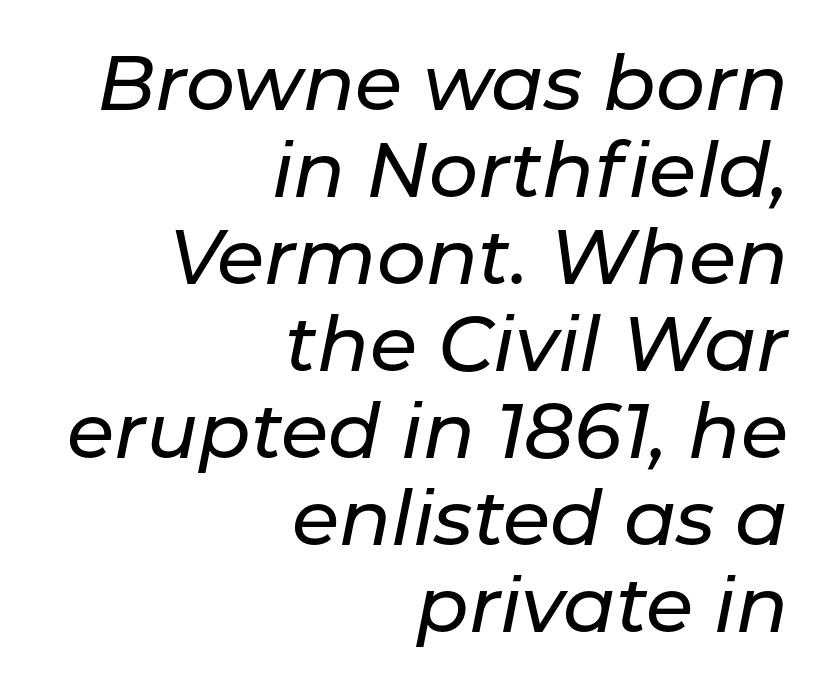
Right-aligned paragraph, ragged on the left. What stands out about the letter spacing? Nothing — it is the standard amount. One glance says dense: line gaps are narrower than usual. Lines of text with bare space underneath.
